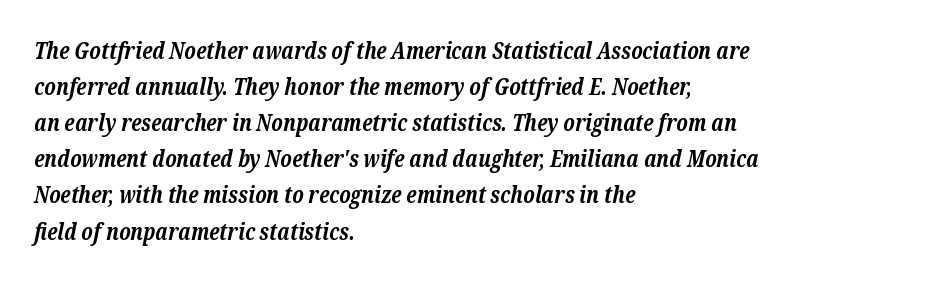
The image shows 23 px bold type, italic (leaning right); set left-aligned, normal line spacing (1.57x), normal letter spacing, not underlined.
